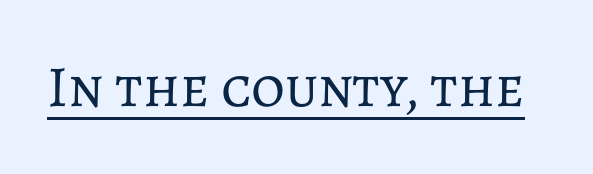
Students, observe the line beneath the letters — that is underlining. You could not count columns in this text — the font is proportionally spaced. Nothing unusual about the tracking: characters are spaced as the font intends. Bold? No — there's no thickening of the strokes.
